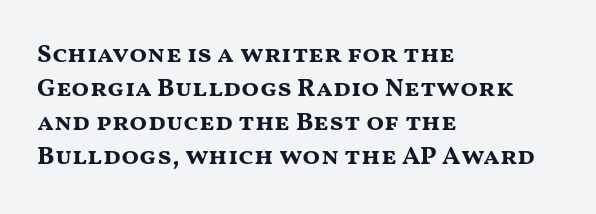
{"italic": "no", "bold": "yes", "underline": "no", "align": "left", "line_spacing": "normal", "line_spacing_ratio": 1.31, "letter_spacing": "normal", "letter_spacing_em": 0.0, "glyph_px": 26}
